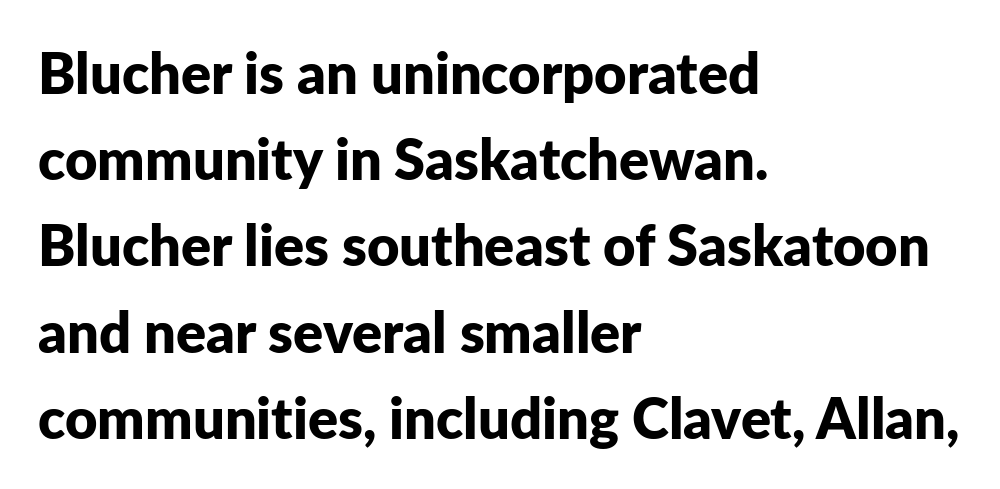
The image shows 56 px bold sans-serif type, upright; set left-aligned, normal line spacing (1.54x), normal letter spacing, not underlined; low stroke contrast and a medium x-height.
